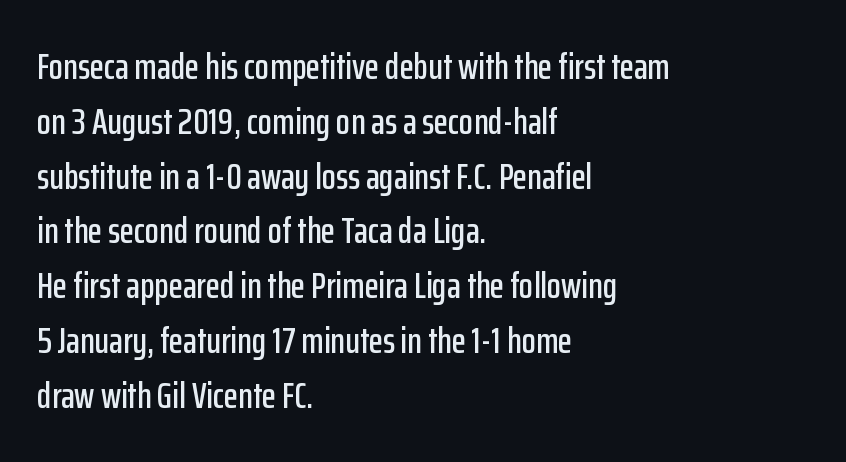
The image shows 37 px condensed sans-serif type, upright; set left-aligned, normal line spacing (1.48x), normal letter spacing, not underlined; low stroke contrast and a medium x-height.
